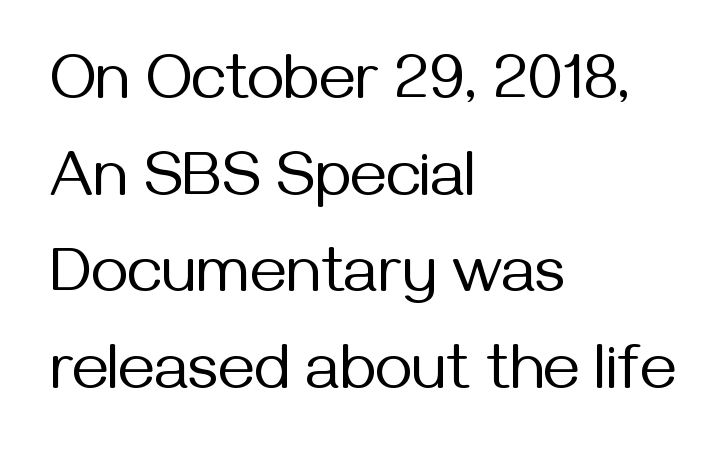
The image shows 64 px regular-weight sans-serif type, upright; set left-aligned, normal line spacing (1.51x), normal letter spacing, not underlined; medium stroke contrast and a medium x-height.
